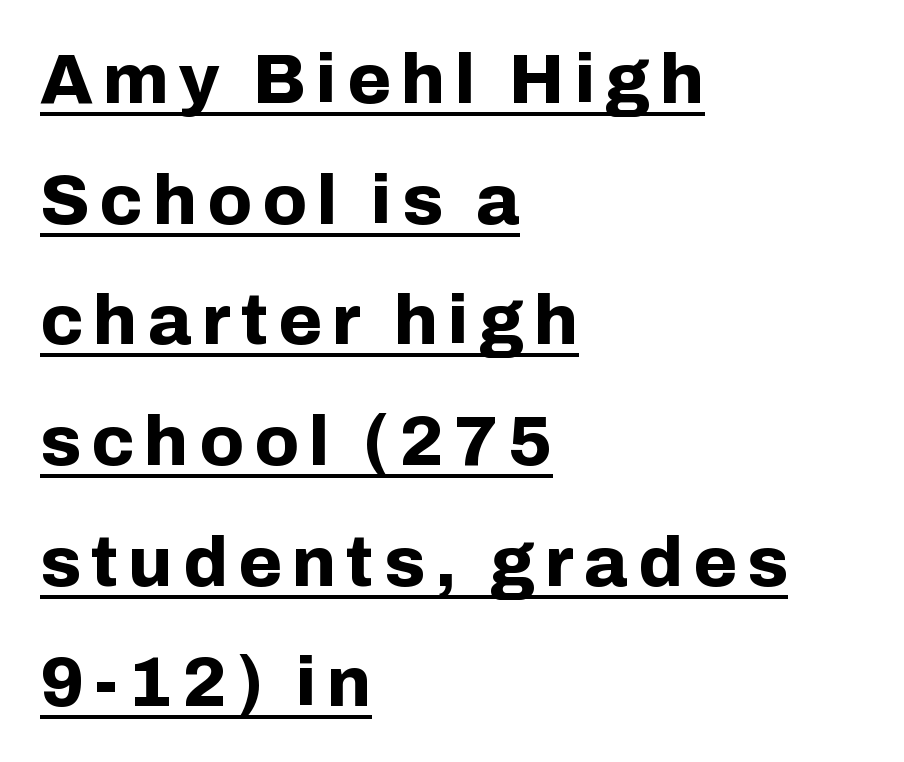
{"serif": "no", "italic": "no", "bold": "yes", "weight": "bold", "width": "normal", "stroke_contrast": "low", "x_height": "medium", "monospaced": "no", "underline": "yes", "align": "left", "line_spacing": "normal", "line_spacing_ratio": 1.7, "glyph_px": 71}
